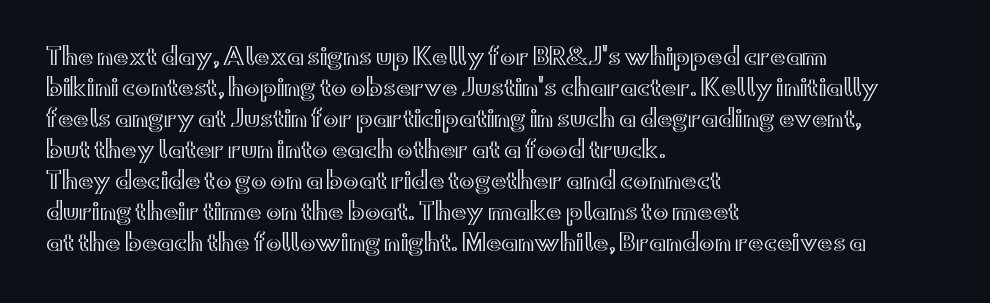
{"italic": "no", "underline": "no", "align": "left", "line_spacing": "normal", "line_spacing_ratio": 1.35, "letter_spacing": "normal", "letter_spacing_em": 0.0, "glyph_px": 23}
